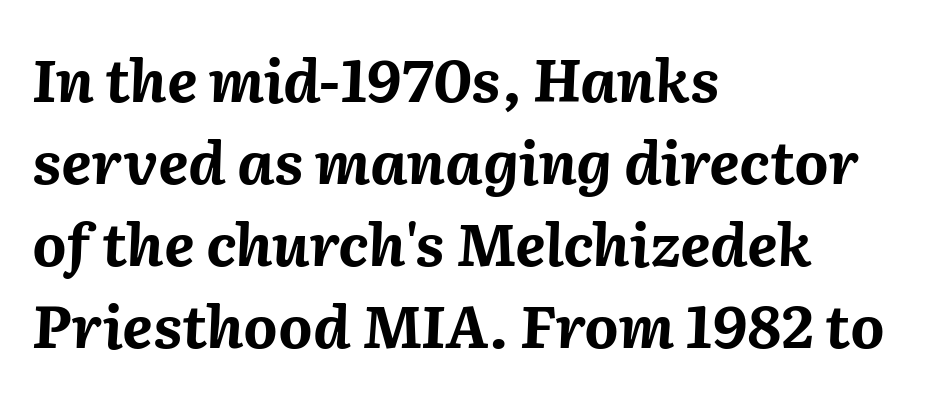
Q: Is the text bold? A: Yes.
Q: Is the text italic (slanted)? A: Yes, it leans right by about 2 degrees.
Q: Is the text underlined? A: No.
Q: How is the paragraph aligned? A: Left-aligned.
Q: Is the spacing between letters normal or unusually wide? A: Normal.
Q: Is the spacing between lines tight, normal or loose? A: Normal.
Q: Width (condensed, normal, or wide)? A: Normal.
Q: Stroke contrast? A: Medium.
Q: x-height? A: Medium.
Q: Monospaced? A: No.
